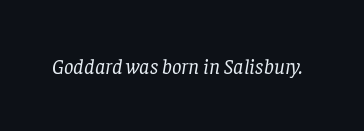
The passage shown has conventional tracking throughout. Every character sits at an angle, as italics do. A quiet, ordinary-to-light weight characterises the typeface. No word sits above an underline.
